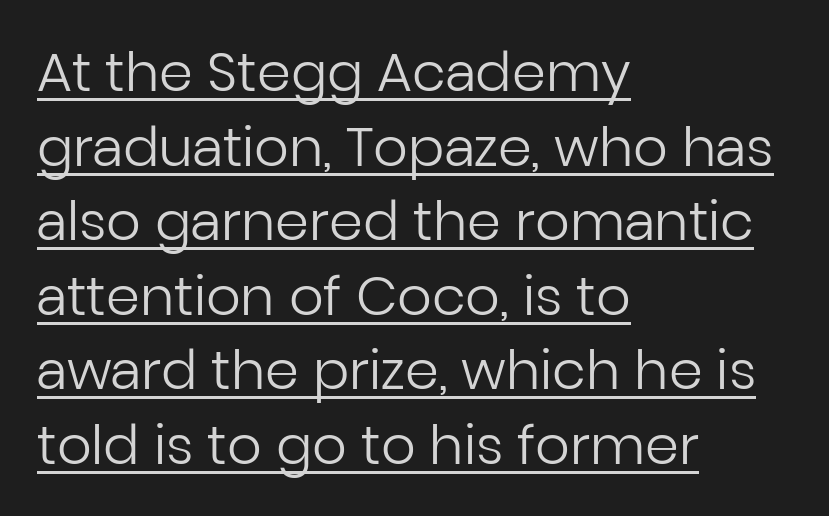
Q: Is the text bold? A: No.
Q: Is the text italic (slanted)? A: No, it is upright.
Q: Is the typeface a serif or a sans-serif typeface? A: Sans-serif.
Q: Is the text underlined? A: Yes.
Q: How is the paragraph aligned? A: Left-aligned.
Q: Is the spacing between letters normal or unusually wide? A: Normal.
Q: Is the spacing between lines tight, normal or loose? A: Normal.
Q: Width (condensed, normal, or wide)? A: Normal.
Q: Stroke contrast? A: Low.
Q: x-height? A: Medium.
Q: Monospaced? A: No.
